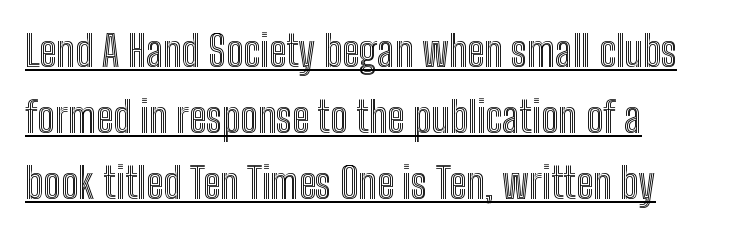
The image shows 42 px condensed type, upright; set left-aligned, normal line spacing (1.57x), normal letter spacing, underlined; a medium x-height.
